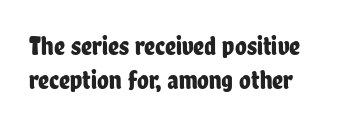
The image shows 27 px text type, upright; set left-aligned, normal line spacing (1.26x), normal letter spacing, not underlined.
